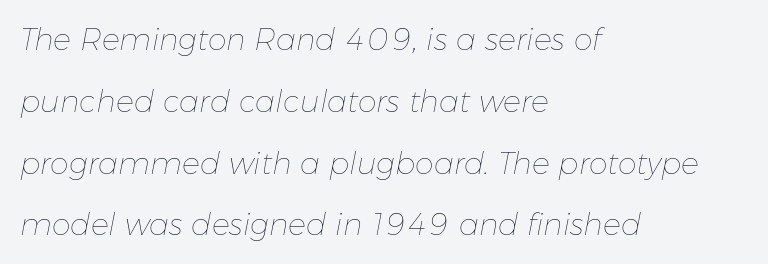
{"italic": "yes", "lean": "right", "slant_degrees": 11, "bold": "no", "weight": "thin", "width": "normal", "stroke_contrast": "low", "x_height": "medium", "monospaced": "no", "underline": "no", "align": "left", "line_spacing": "loose", "line_spacing_ratio": 2.06, "letter_spacing": "normal", "letter_spacing_em": 0.0, "glyph_px": 30}
